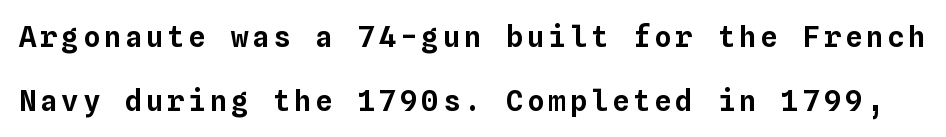
{"italic": "no", "width": "normal", "stroke_contrast": "low", "x_height": "medium", "monospaced": "yes", "underline": "no", "line_spacing": "loose", "line_spacing_ratio": 2.2, "glyph_px": 29}
